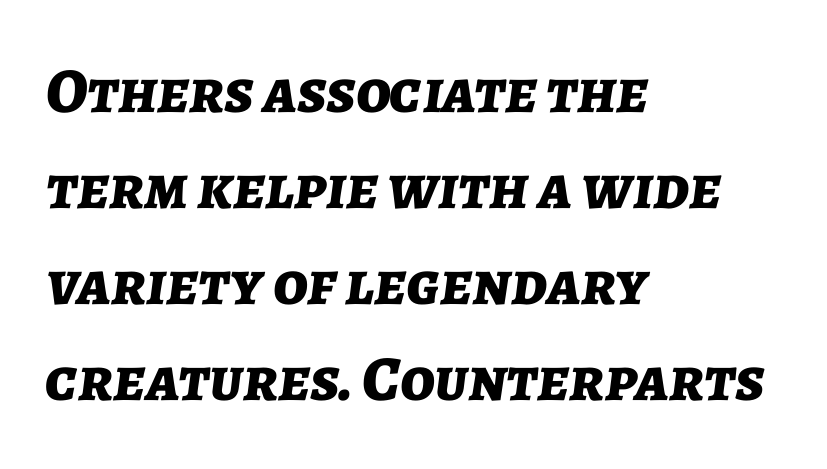
{"italic": "yes", "lean": "right", "slant_degrees": 7, "bold": "yes", "weight": "bold", "width": "normal", "stroke_contrast": "low", "x_height": "medium", "monospaced": "no", "underline": "no", "align": "left", "line_spacing": "normal", "line_spacing_ratio": 1.5, "letter_spacing": "normal", "letter_spacing_em": 0.0, "glyph_px": 64}
